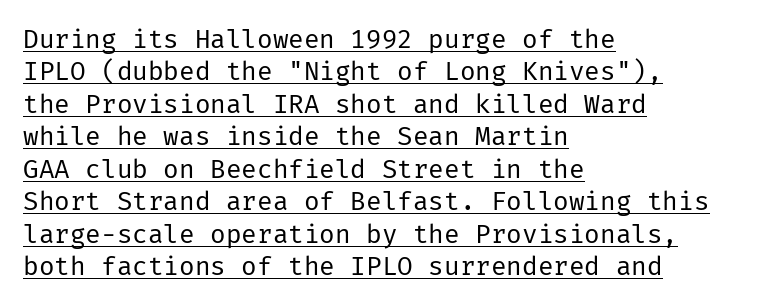
{"italic": "no", "bold": "no", "underline": "yes", "align": "left", "line_spacing": "normal", "line_spacing_ratio": 1.25, "letter_spacing": "normal", "letter_spacing_em": 0.0, "glyph_px": 26}
